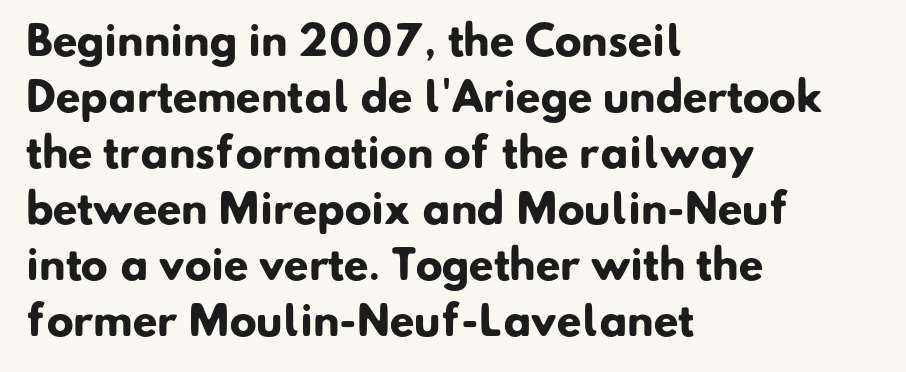
{"serif": "no", "bold": "yes", "weight": "heavy", "width": "normal", "stroke_contrast": "low", "x_height": "small", "monospaced": "no", "underline": "no", "align": "left", "line_spacing": "normal", "line_spacing_ratio": 1.4, "letter_spacing": "normal", "letter_spacing_em": 0.0, "glyph_px": 40}
